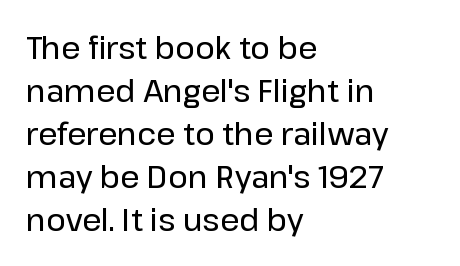
{"serif": "no", "italic": "no", "width": "normal", "stroke_contrast": "low", "x_height": "medium", "monospaced": "no", "underline": "no", "align": "left", "line_spacing": "normal", "line_spacing_ratio": 1.43, "letter_spacing": "normal", "letter_spacing_em": 0.0, "glyph_px": 30}
